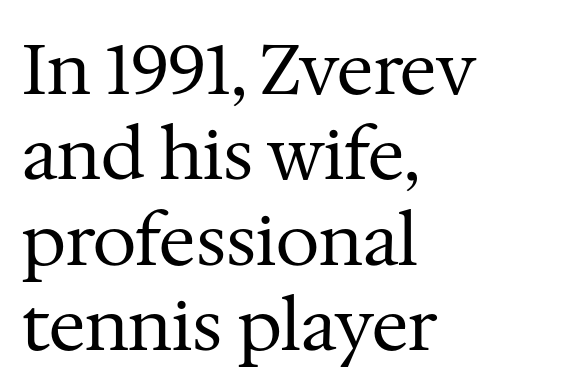
The image shows 70 px regular-weight serif type, upright; set left-aligned, line spacing 1.22x, normal letter spacing, not underlined; medium stroke contrast and a medium x-height.
